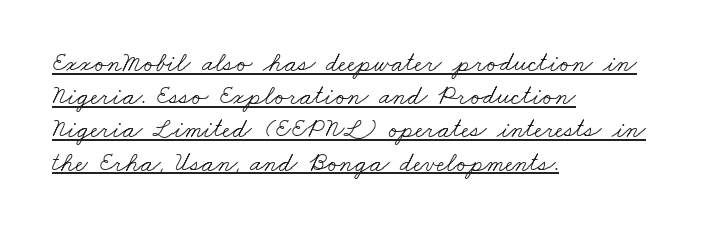
{"bold": "no", "underline": "yes", "align": "left", "line_spacing_ratio": 1.23, "letter_spacing": "normal", "letter_spacing_em": 0.0, "glyph_px": 27}
